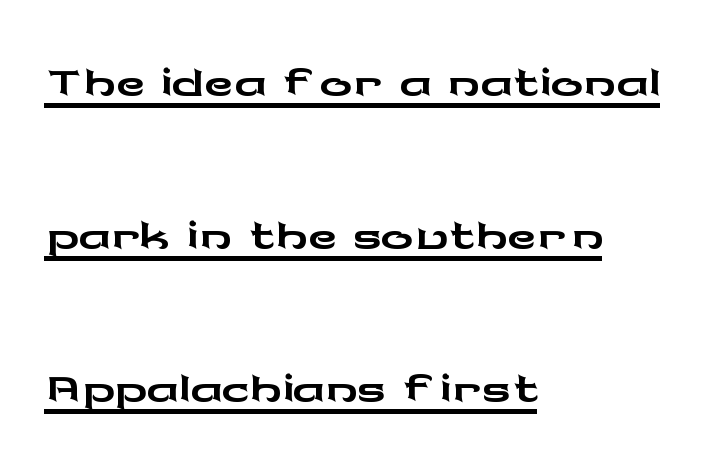
Check where the strokes stop: nothing finishes them off — pure sans. Character widths vary here, with narrow letters taking less room than wide ones. Default kerning and tracking; the words read as compact shapes. The typesetter chose a ragged-right arrangement here.
